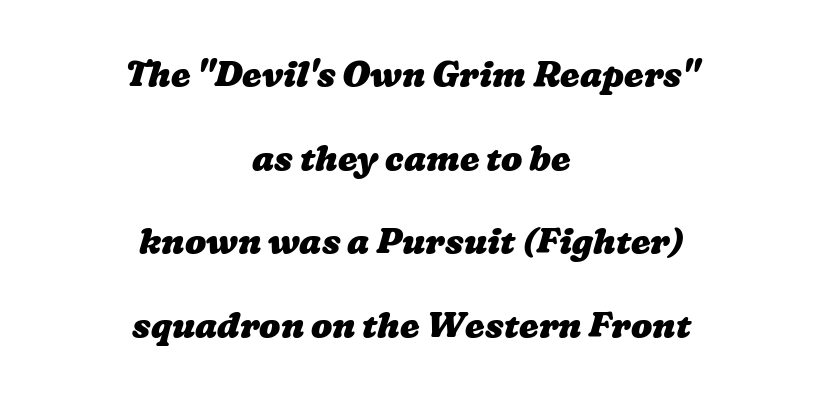
A dark, heavy texture on the line: the type is bold. Clear beneath every line of the passage. Each word holds together tightly as a unit, with standard inter-letter gaps. Summary of vertical rhythm: relaxed, with wide interline spacing. Reading down the block, each line starts at a different indent, mirrored at its end. Character widths vary here, with narrow letters taking less room than wide ones.
